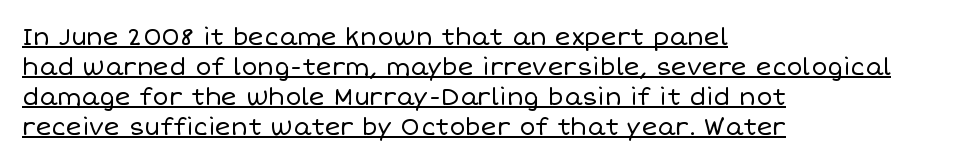
The letterforms sit shoulder to shoulder at normal distance. This sample is left-justified, so line endings fall wherever the words run out. Notice how a bar underscores the lettering throughout. Every stem runs plumb, perpendicular to the baseline. Baseline-to-baseline distance is the conventional proportion of letter height.
